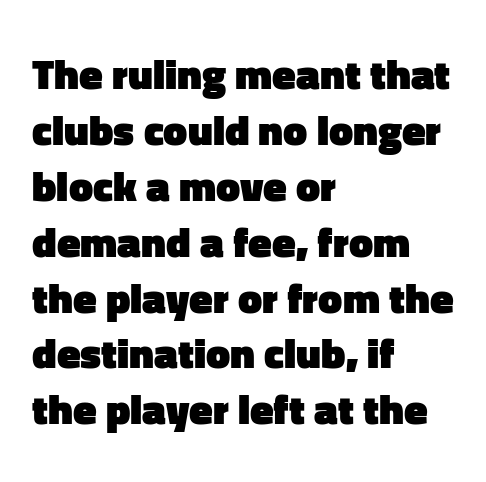
Casual observation: everything's shoved over to the left. This sample keeps an unexceptional amount of space between lines. Has an underline been added? It has not. The axis of the letterforms is exactly vertical. Is this a fixed-width face? No — the glyphs have proportional, varying widths.
